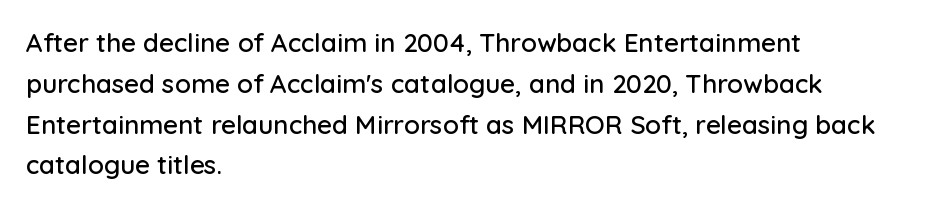
The image shows 26 px text type, upright; set left-aligned, normal line spacing (1.57x), normal letter spacing, not underlined.
